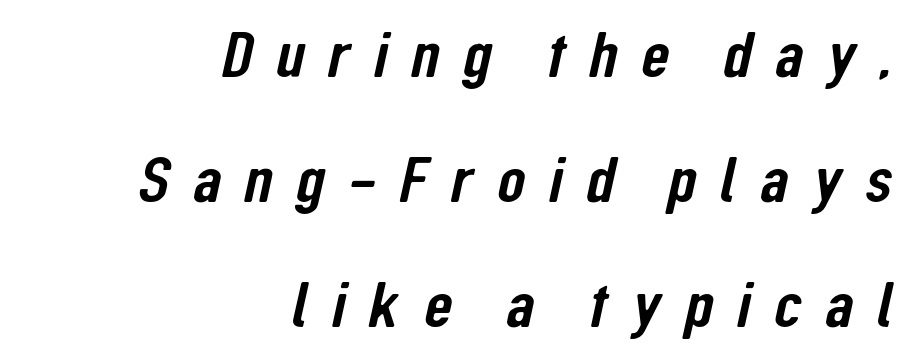
The image shows 65 px condensed sans-serif type; set right-aligned, loose line spacing (1.92x), unusually wide letter spacing (+0.36 em), not underlined; low stroke contrast and a medium x-height.
